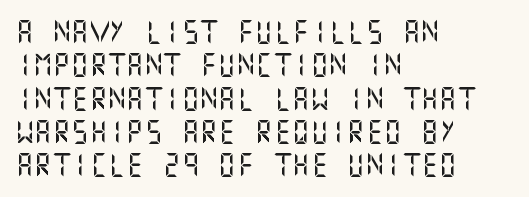
{"italic": "no", "underline": "no", "align": "left", "line_spacing": "normal", "line_spacing_ratio": 1.45, "letter_spacing": "normal", "letter_spacing_em": 0.0, "glyph_px": 23}
